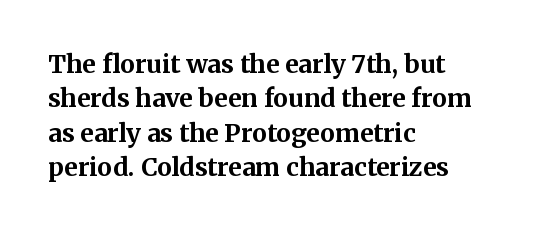
The image shows 25 px bold type, upright; set left-aligned, normal line spacing (1.38x), normal letter spacing, not underlined.
